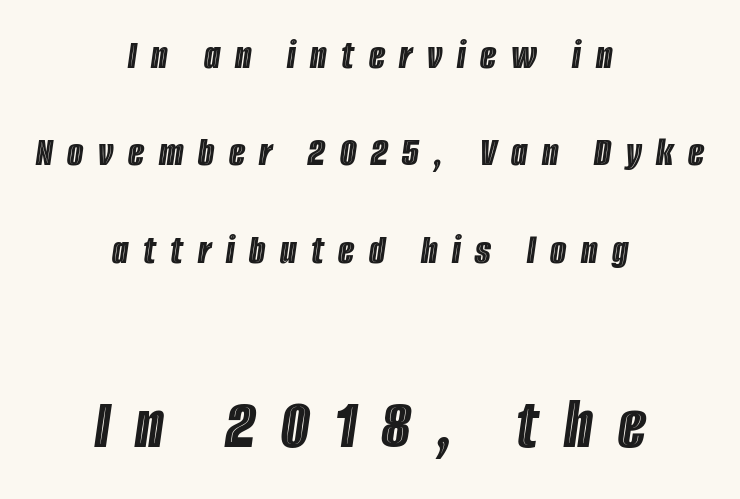
Q: Is the text italic (slanted)? A: Yes, it leans right by about 8 degrees.
Q: Is the text underlined? A: No.
Q: How is the paragraph aligned? A: Centered.
Q: Is the spacing between letters normal or unusually wide? A: Unusually wide.
Q: Is the spacing between lines tight, normal or loose? A: Loose.
Q: Which block of text is set in a larger size, the first (top) or the second (bottom)? A: The second (bottom) one.
Q: Width (condensed, normal, or wide)? A: Condensed.
Q: x-height? A: Large.
Q: Monospaced? A: No.
